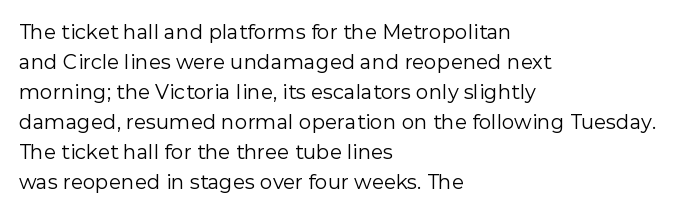
{"italic": "no", "bold": "no", "underline": "no", "align": "left", "line_spacing": "normal", "line_spacing_ratio": 1.5, "letter_spacing": "normal", "letter_spacing_em": 0.0, "glyph_px": 20}
